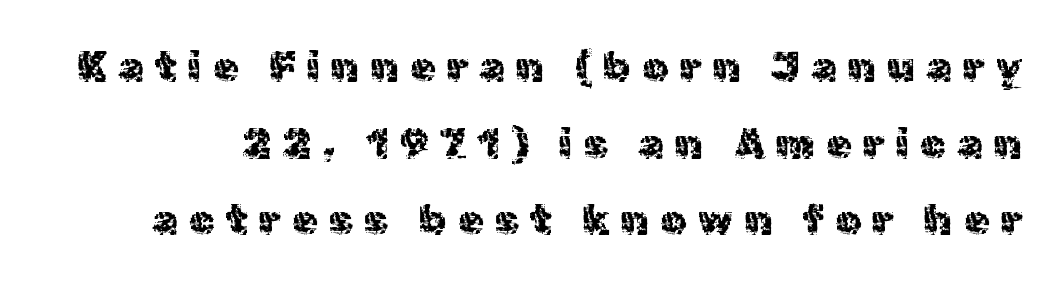
Is the letter spacing exaggerated? Yes — the characters are pushed far apart. Think standard paragraph weight, or any step lighter than that. Every character sits straight up, as roman type does. This rendering employs a face without finishing strokes, i.e., a sans-serif.
